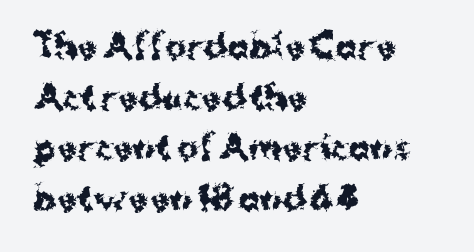
Q: Is the text bold? A: Yes.
Q: Is the text italic (slanted)? A: No, it is upright.
Q: Is the typeface a serif or a sans-serif typeface? A: Sans-serif.
Q: Is the text underlined? A: No.
Q: How is the paragraph aligned? A: Left-aligned.
Q: Is the spacing between letters normal or unusually wide? A: Normal.
Q: Is the spacing between lines tight, normal or loose? A: Normal.
Q: Width (condensed, normal, or wide)? A: Normal.
Q: Stroke contrast? A: Medium.
Q: x-height? A: Medium.
Q: Monospaced? A: No.
